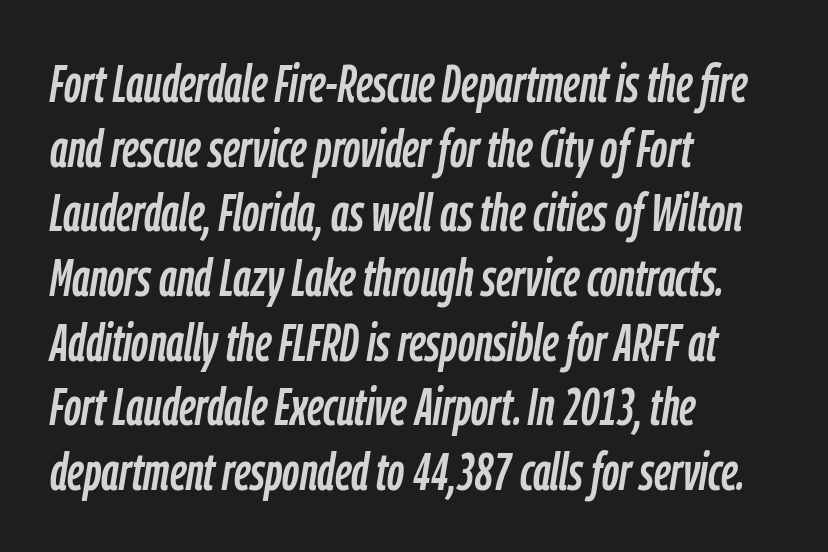
Q: Is the text italic (slanted)? A: Yes, it leans right by about 9 degrees.
Q: Is the text underlined? A: No.
Q: How is the paragraph aligned? A: Left-aligned.
Q: Is the spacing between letters normal or unusually wide? A: Normal.
Q: Width (condensed, normal, or wide)? A: Condensed.
Q: Stroke contrast? A: Low.
Q: x-height? A: Medium.
Q: Monospaced? A: No.
